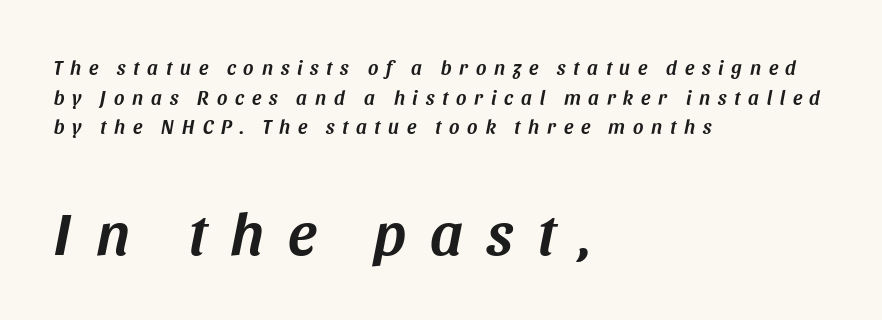
Here the glyphs are tracked loosely, breaking word shapes into spaced letters. Interline gaps are of average width in this sample. Would a proofreader flag this as italicized? Yes. Do the characters align in a grid? No, the font is proportional. The emphasis by scale lands on block number two, below.
